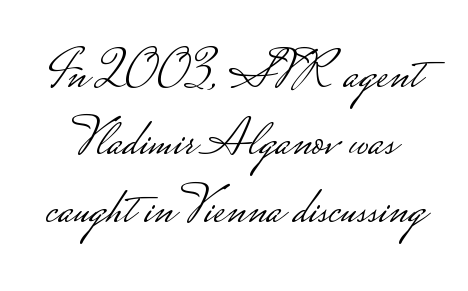
Q: Is the text bold? A: No.
Q: Is the text italic (slanted)? A: Yes.
Q: Is the typeface a serif or a sans-serif typeface? A: Sans-serif.
Q: Is the text underlined? A: No.
Q: Is the spacing between letters normal or unusually wide? A: Normal.
Q: Is the spacing between lines tight, normal or loose? A: Normal.
Q: Width (condensed, normal, or wide)? A: Wide.
Q: Stroke contrast? A: Low.
Q: Monospaced? A: No.
